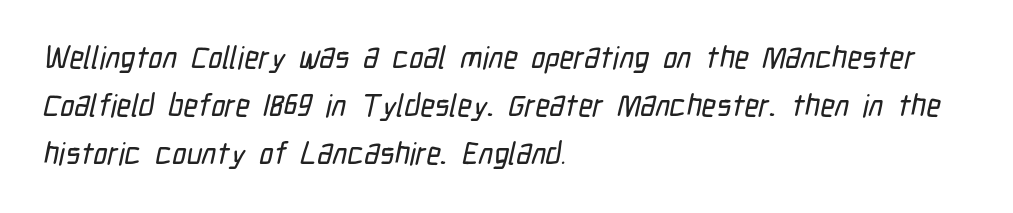
Q: Is the typeface a serif or a sans-serif typeface? A: Sans-serif.
Q: Is the text underlined? A: No.
Q: How is the paragraph aligned? A: Left-aligned.
Q: Is the spacing between letters normal or unusually wide? A: Normal.
Q: Is the spacing between lines tight, normal or loose? A: Normal.
Q: Width (condensed, normal, or wide)? A: Condensed.
Q: Stroke contrast? A: Low.
Q: x-height? A: Medium.
Q: Monospaced? A: No.
